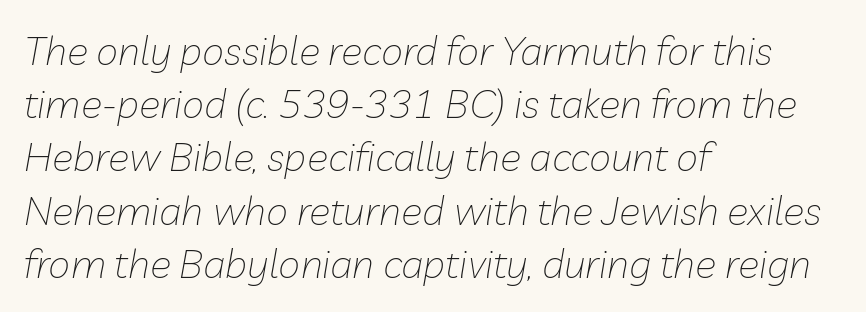
Q: Is the text bold? A: No.
Q: Is the text italic (slanted)? A: Yes, it leans right by about 10 degrees.
Q: Is the text underlined? A: No.
Q: How is the paragraph aligned? A: Left-aligned.
Q: Is the spacing between letters normal or unusually wide? A: Normal.
Q: Is the spacing between lines tight, normal or loose? A: Normal.
Q: Width (condensed, normal, or wide)? A: Normal.
Q: Stroke contrast? A: Low.
Q: x-height? A: Medium.
Q: Monospaced? A: No.
